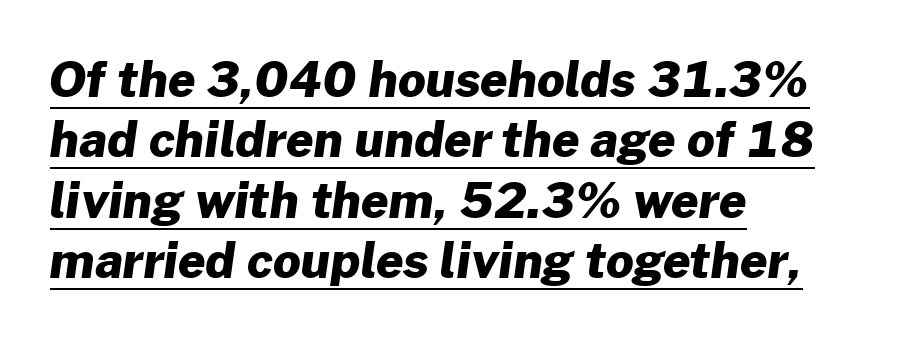
{"serif": "no", "bold": "yes", "weight": "heavy", "width": "normal", "stroke_contrast": "low", "x_height": "medium", "monospaced": "no", "underline": "yes", "align": "left", "line_spacing": "normal", "line_spacing_ratio": 1.26, "letter_spacing": "normal", "letter_spacing_em": 0.0, "glyph_px": 48}
